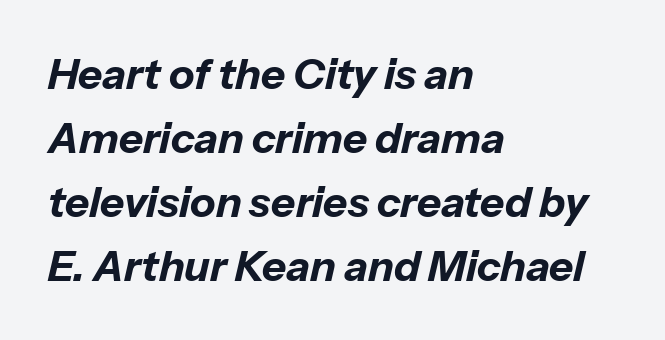
Q: Is the text bold? A: Yes.
Q: Is the text italic (slanted)? A: Yes, it leans right by about 13 degrees.
Q: Is the text underlined? A: No.
Q: How is the paragraph aligned? A: Left-aligned.
Q: Is the spacing between letters normal or unusually wide? A: Normal.
Q: Is the spacing between lines tight, normal or loose? A: Normal.
Q: Width (condensed, normal, or wide)? A: Normal.
Q: Stroke contrast? A: Low.
Q: x-height? A: Medium.
Q: Monospaced? A: No.
